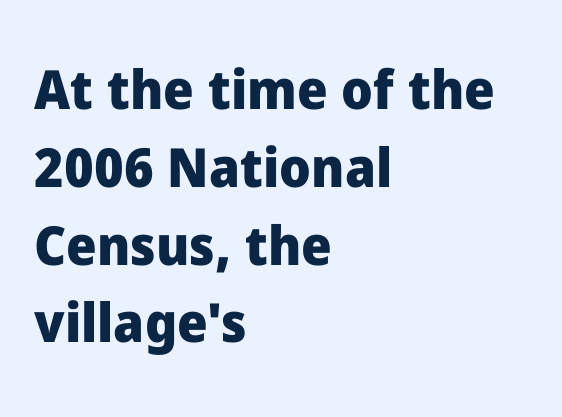
Q: Is the text bold? A: Yes.
Q: Is the text italic (slanted)? A: No, it is upright.
Q: Is the typeface a serif or a sans-serif typeface? A: Sans-serif.
Q: Is the text underlined? A: No.
Q: How is the paragraph aligned? A: Left-aligned.
Q: Is the spacing between letters normal or unusually wide? A: Normal.
Q: Is the spacing between lines tight, normal or loose? A: Normal.
Q: Width (condensed, normal, or wide)? A: Normal.
Q: Stroke contrast? A: Low.
Q: x-height? A: Medium.
Q: Monospaced? A: No.
